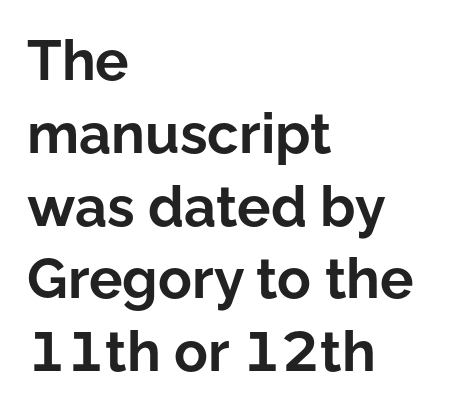
Check under the words: just untouched page. Letter spacing: default. Font category for this specimen: sans-serif. Strokes here are thick enough to call this a true bold. Every row of glyphs begins at an identical x-position on the left.
